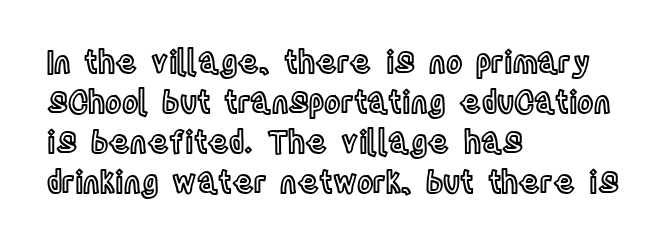
Think of a printed novel: that variable character pitch is what you see here. The space between consecutive lines is moderate. Honestly, the letter spacing is just normal — you wouldn't notice it. No word sits above an underline.
